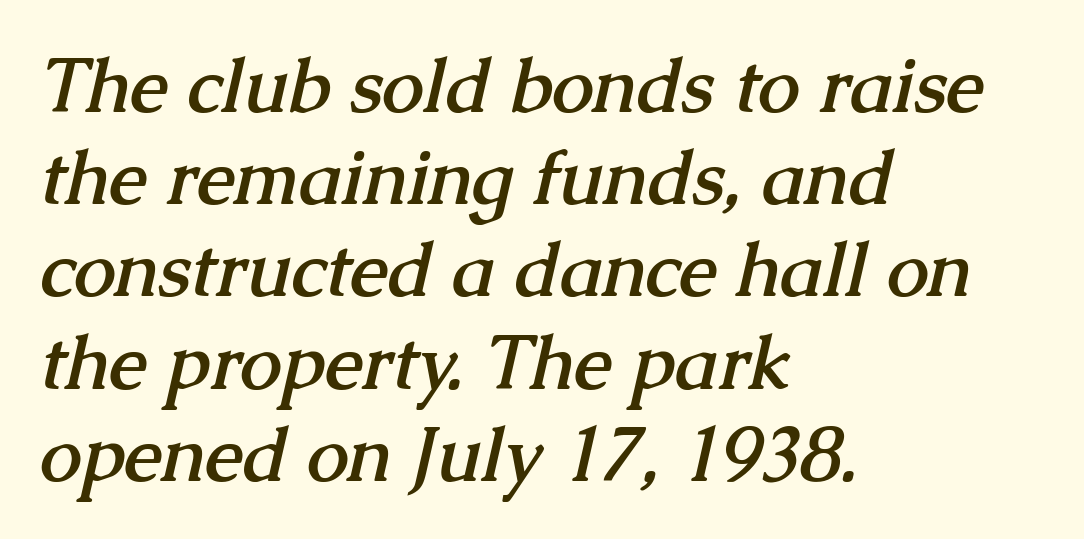
The image shows 75 px semibold serif type; set left-aligned, line spacing 1.23x, normal letter spacing, not underlined; medium stroke contrast and a medium x-height.
